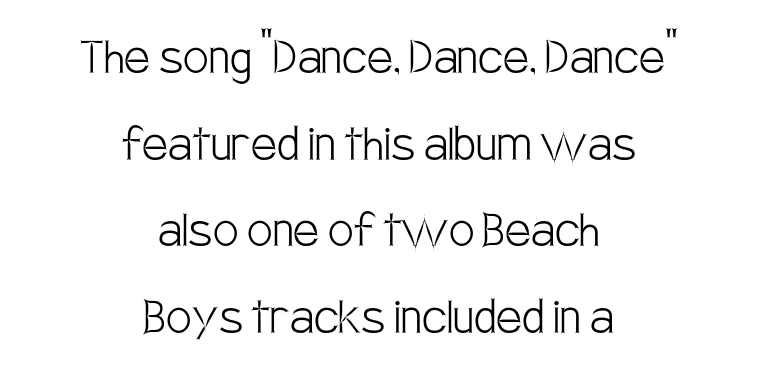
Q: Is the text bold? A: No.
Q: Is the text italic (slanted)? A: No, it is upright.
Q: Is the typeface a serif or a sans-serif typeface? A: Sans-serif.
Q: Is the text underlined? A: No.
Q: How is the paragraph aligned? A: Centered.
Q: Is the spacing between letters normal or unusually wide? A: Normal.
Q: Is the spacing between lines tight, normal or loose? A: Normal.
Q: Width (condensed, normal, or wide)? A: Condensed.
Q: Stroke contrast? A: Low.
Q: x-height? A: Large.
Q: Monospaced? A: No.
